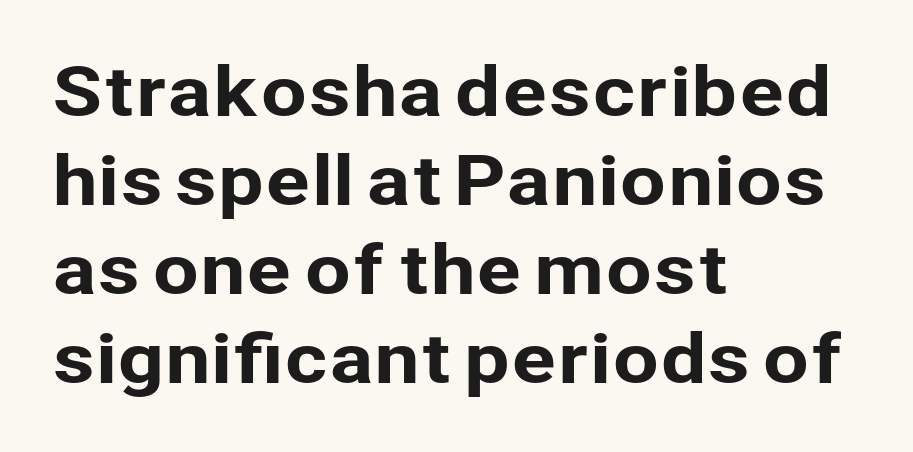
Compared with typical paragraphs, the rows here are spaced about the same. The compositor pushed each line to the left boundary. Varying glyph widths throughout — classic text-font behaviour. Underline: absent.
